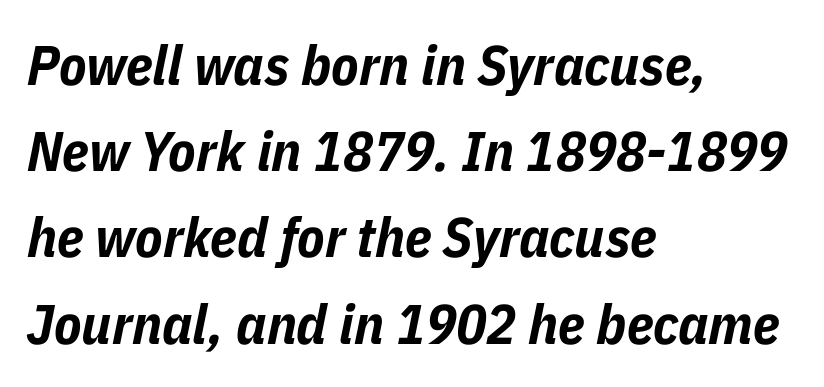
The image shows 56 px bold, condensed type, italic (leaning right); set left-aligned, normal line spacing (1.54x), normal letter spacing, not underlined; low stroke contrast and a medium x-height.
